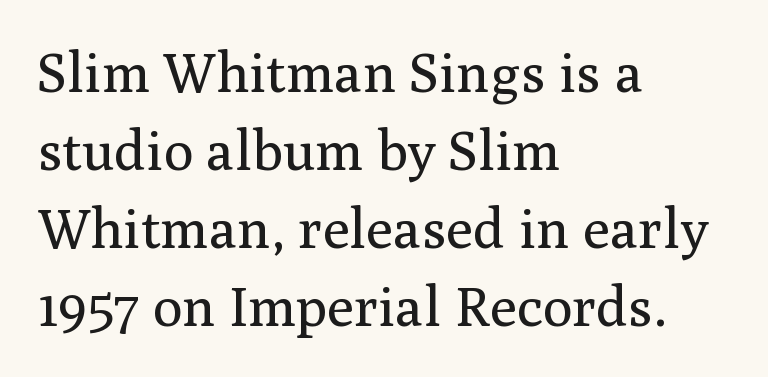
The image shows 56 px regular-weight serif type, upright; set left-aligned, normal line spacing (1.39x), normal letter spacing, not underlined; medium stroke contrast and a medium x-height.
